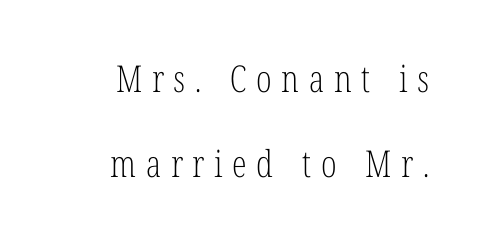
Characters remain perfectly vertical along every line. The passage shown is typed in a proportional face where columns would drift. All the whitespace from short lines collects on the left. Note: serifs present on the glyphs. Nobody drew a line under any word here.
